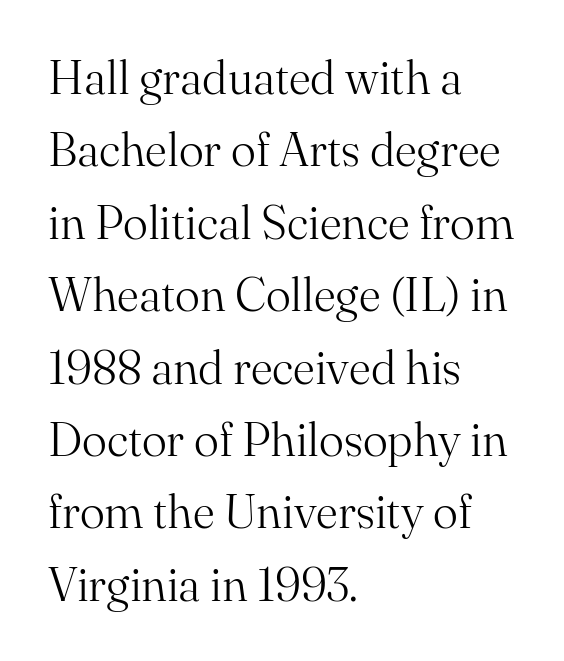
The image shows 47 px light serif type, upright; set left-aligned, normal line spacing (1.54x), normal letter spacing, not underlined; medium stroke contrast and a small x-height.
